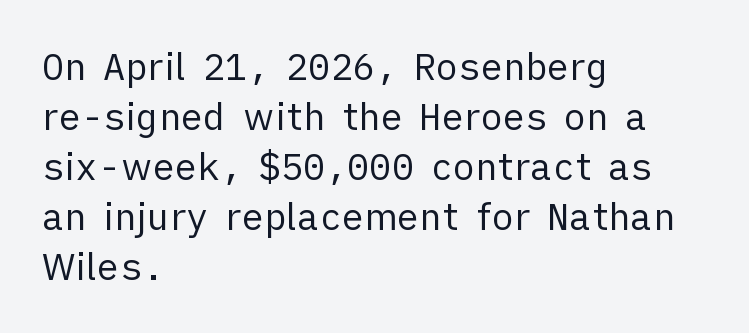
This sample uses plain, unmodified letter spacing. A typesetter would label this face a sans. Any mark beneath the type? The region is blank. Each letter keeps its own natural width here, so spacing adapts to shape.
